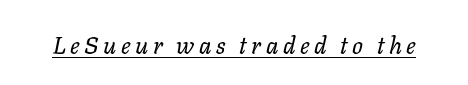
Q: Is the text bold? A: No.
Q: Is the text italic (slanted)? A: Yes, it leans right by about 11 degrees.
Q: Is the text underlined? A: Yes.
